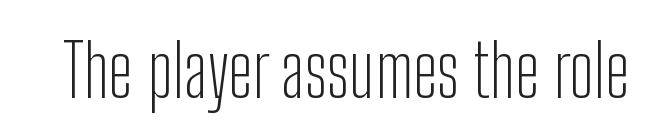
The image shows 73 px light, condensed sans-serif type, upright; set normal letter spacing, not underlined; low stroke contrast and a medium x-height.
